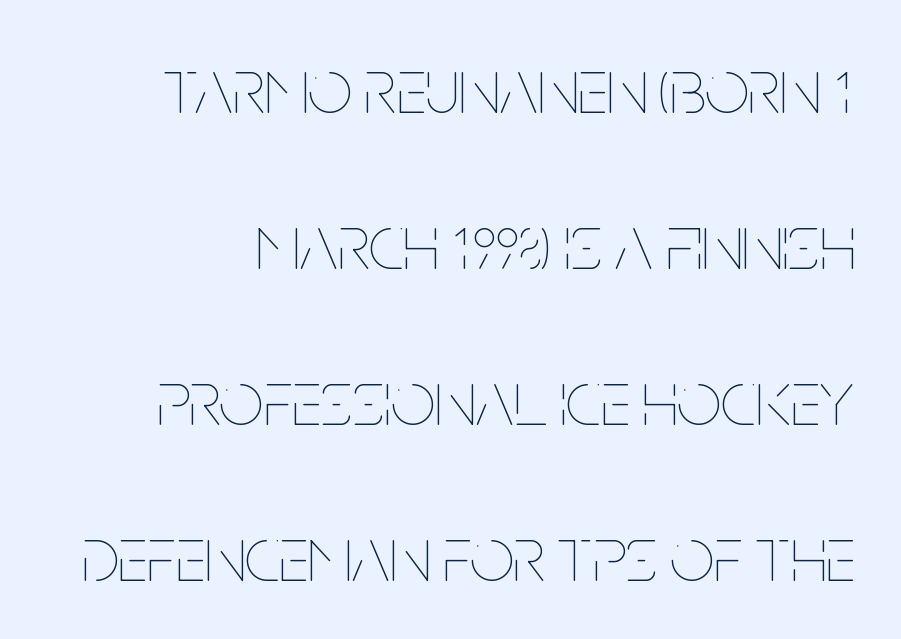
Ordinary non-slanted type is in use. Descender tails drop into unmarked territory. Stems and bowls with no extra thickness — not bold. The letters advance in unequal steps, a hallmark of proportional type.
